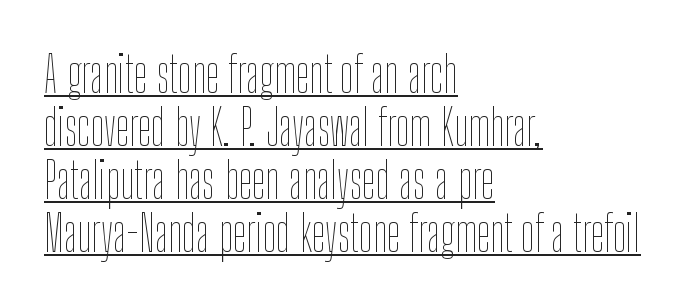
{"italic": "no", "bold": "no", "weight": "thin", "width": "condensed", "stroke_contrast": "low", "x_height": "medium", "monospaced": "no", "underline": "yes", "align": "left", "line_spacing": "tight", "line_spacing_ratio": 1.08, "letter_spacing": "normal", "letter_spacing_em": 0.0, "glyph_px": 49}
